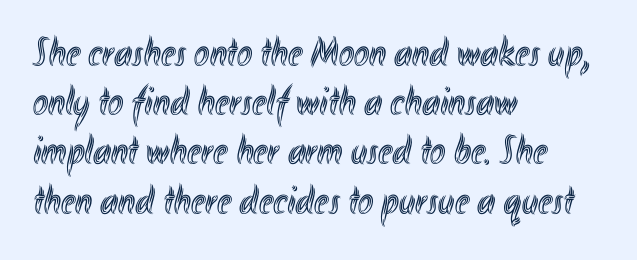
{"width": "condensed", "x_height": "small", "monospaced": "no", "underline": "no", "align": "left", "line_spacing_ratio": 1.2, "letter_spacing": "normal", "letter_spacing_em": 0.0, "glyph_px": 41}
